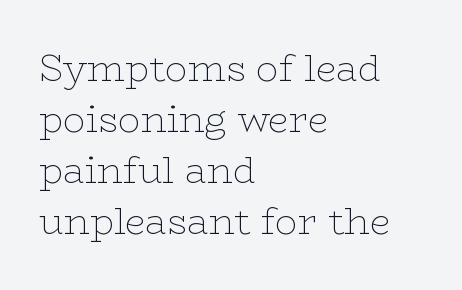
Q: Is the text bold? A: No.
Q: Is the text italic (slanted)? A: No, it is upright.
Q: Is the typeface a serif or a sans-serif typeface? A: Serif.
Q: Is the text underlined? A: No.
Q: How is the paragraph aligned? A: Left-aligned.
Q: Is the spacing between letters normal or unusually wide? A: Normal.
Q: Is the spacing between lines tight, normal or loose? A: Normal.
Q: Width (condensed, normal, or wide)? A: Wide.
Q: Stroke contrast? A: Low.
Q: x-height? A: Medium.
Q: Monospaced? A: No.
